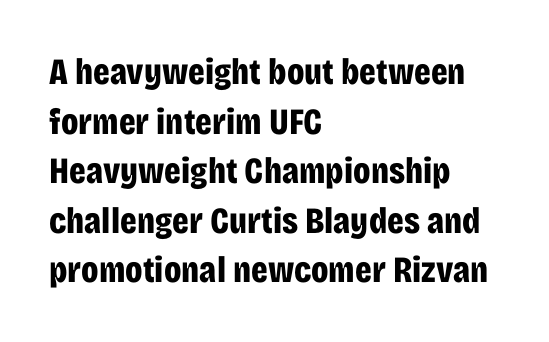
Q: Is the text bold? A: Yes.
Q: Is the text italic (slanted)? A: No, it is upright.
Q: Is the typeface a serif or a sans-serif typeface? A: Sans-serif.
Q: Is the text underlined? A: No.
Q: How is the paragraph aligned? A: Left-aligned.
Q: Is the spacing between letters normal or unusually wide? A: Normal.
Q: Is the spacing between lines tight, normal or loose? A: Normal.
Q: Width (condensed, normal, or wide)? A: Condensed.
Q: Stroke contrast? A: Low.
Q: x-height? A: Large.
Q: Monospaced? A: No.
